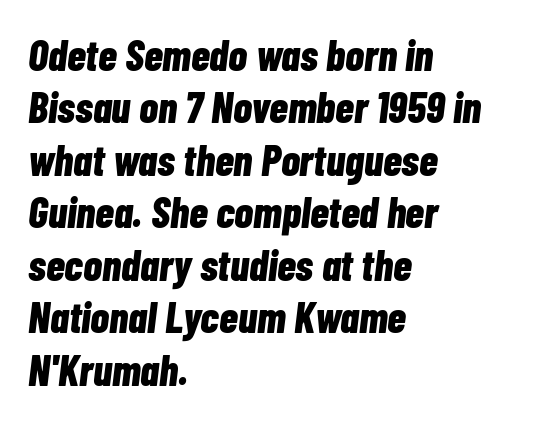
The image shows 43 px bold, condensed type, italic (leaning right); set left-aligned, line spacing 1.22x, normal letter spacing, not underlined; low stroke contrast and a medium x-height.
